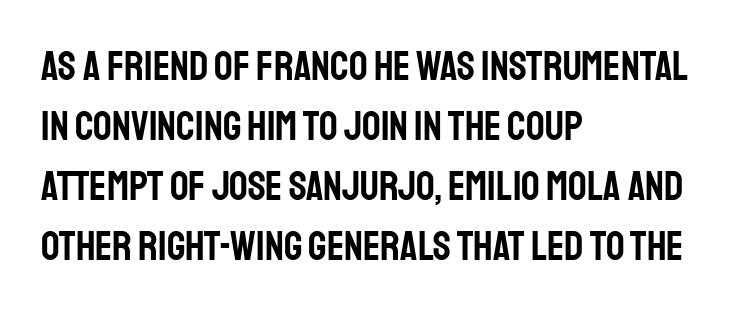
Q: Is the text italic (slanted)? A: No, it is upright.
Q: Is the typeface a serif or a sans-serif typeface? A: Sans-serif.
Q: Is the text underlined? A: No.
Q: How is the paragraph aligned? A: Left-aligned.
Q: Is the spacing between letters normal or unusually wide? A: Normal.
Q: Is the spacing between lines tight, normal or loose? A: Normal.
Q: Width (condensed, normal, or wide)? A: Condensed.
Q: Stroke contrast? A: Low.
Q: x-height? A: Large.
Q: Monospaced? A: No.
